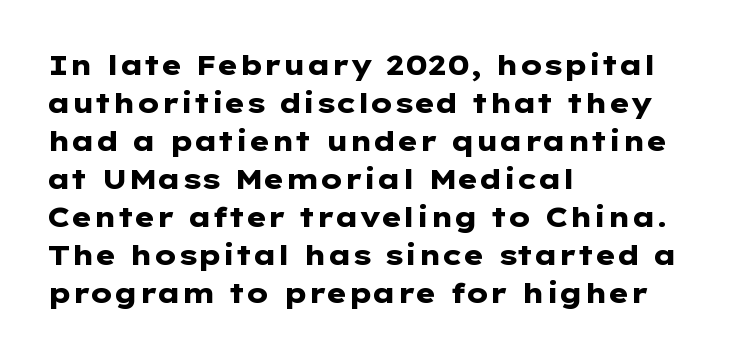
{"serif": "no", "italic": "no", "bold": "yes", "weight": "heavy", "width": "wide", "stroke_contrast": "low", "x_height": "medium", "monospaced": "no", "underline": "no", "align": "left", "line_spacing": "normal", "line_spacing_ratio": 1.36, "letter_spacing": "normal", "letter_spacing_em": 0.0, "glyph_px": 28}
